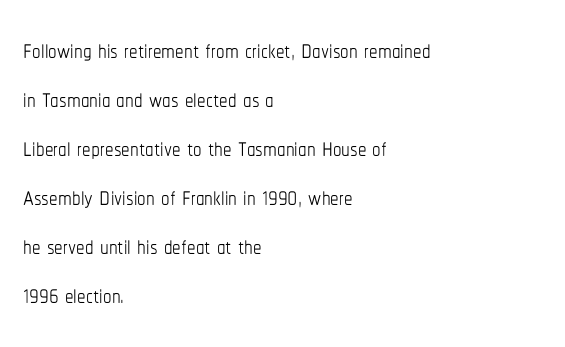
{"italic": "no", "bold": "no", "weight": "thin", "width": "condensed", "stroke_contrast": "low", "x_height": "medium", "monospaced": "no", "underline": "no", "align": "left", "line_spacing": "normal", "line_spacing_ratio": 1.44, "letter_spacing": "normal", "letter_spacing_em": 0.0, "glyph_px": 34}
